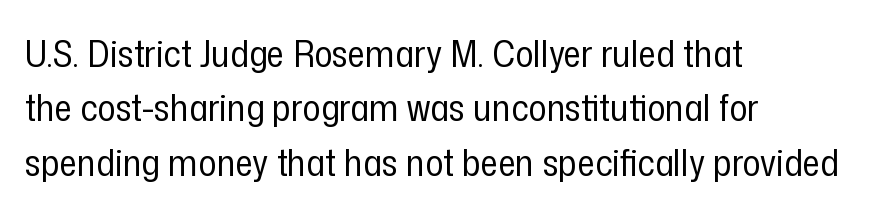
The image shows 38 px regular-weight, condensed sans-serif type, upright; set left-aligned, normal line spacing (1.43x), normal letter spacing, not underlined; low stroke contrast and a medium x-height.
